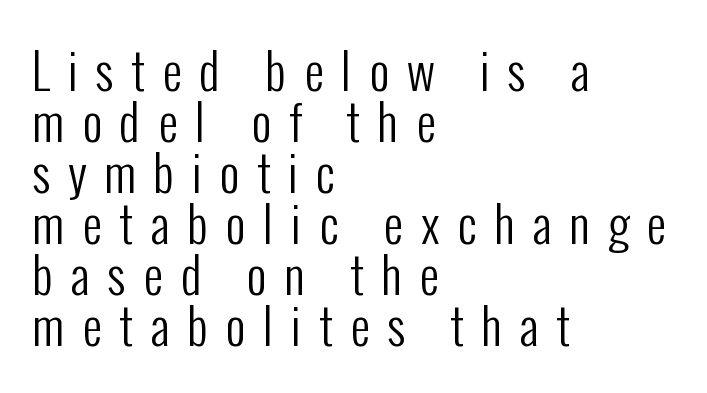
{"serif": "no", "italic": "no", "bold": "no", "weight": "regular", "width": "condensed", "stroke_contrast": "low", "x_height": "medium", "monospaced": "no", "underline": "no", "align": "left", "line_spacing": "tight", "line_spacing_ratio": 1.04, "letter_spacing": "wide", "letter_spacing_em": 0.36, "glyph_px": 49}
